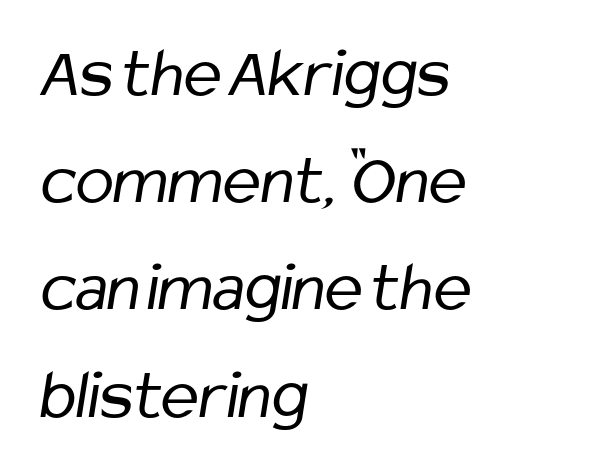
{"serif": "no", "bold": "no", "weight": "regular", "width": "condensed", "stroke_contrast": "low", "x_height": "medium", "monospaced": "no", "underline": "no", "align": "left", "line_spacing": "normal", "line_spacing_ratio": 1.51, "letter_spacing": "normal", "letter_spacing_em": 0.0, "glyph_px": 71}
